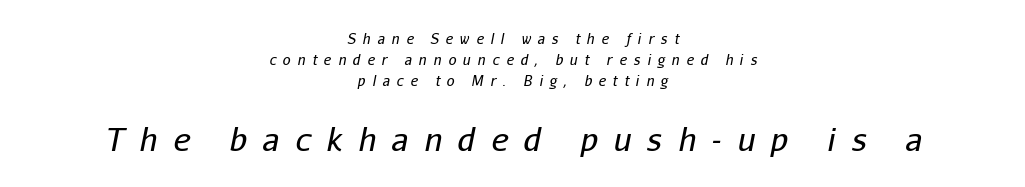
{"italic": "yes", "lean": "right", "slant_degrees": 11, "bold": "no", "weight": "regular", "width": "normal", "stroke_contrast": "low", "x_height": "medium", "monospaced": "no", "underline": "no", "align": "center", "line_spacing": "normal", "line_spacing_ratio": 1.5, "letter_spacing": "wide", "letter_spacing_em": 0.49, "larger_block": "second", "size_ratio": 2.29, "glyph_px": 32}
